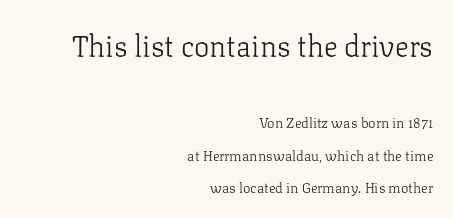
Q: Is the text bold? A: No.
Q: Is the text italic (slanted)? A: No, it is upright.
Q: Is the typeface a serif or a sans-serif typeface? A: Serif.
Q: Is the text underlined? A: No.
Q: How is the paragraph aligned? A: Right-aligned.
Q: Is the spacing between letters normal or unusually wide? A: Normal.
Q: Is the spacing between lines tight, normal or loose? A: Loose.
Q: Which block of text is set in a larger size, the first (top) or the second (bottom)? A: The first (top) one.
Q: Width (condensed, normal, or wide)? A: Normal.
Q: Stroke contrast? A: Low.
Q: x-height? A: Medium.
Q: Monospaced? A: No.
